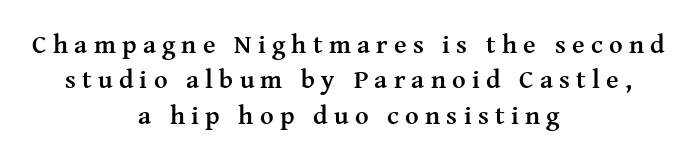
Ordinary non-slanted type is in use. Loose tracking; the words dissolve into strings of separated letters. The strip under each line holds only bare page. This sample is center-justified, so both line endings float freely. Does the leading feel generous? No, just average. Every letter is thick-stroked: bold, no question.
